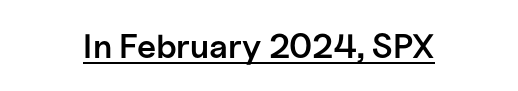
Q: Is the text bold? A: Semi-bold.
Q: Is the text italic (slanted)? A: No, it is upright.
Q: Is the typeface a serif or a sans-serif typeface? A: Sans-serif.
Q: Is the text underlined? A: Yes.
Q: Is the spacing between letters normal or unusually wide? A: Normal.
Q: Width (condensed, normal, or wide)? A: Normal.
Q: Stroke contrast? A: Low.
Q: x-height? A: Medium.
Q: Monospaced? A: No.
